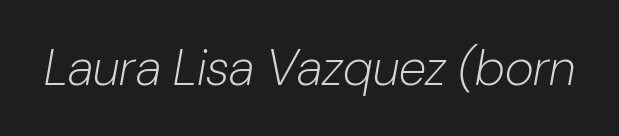
{"italic": "yes", "lean": "right", "slant_degrees": 10, "bold": "no", "weight": "light", "width": "normal", "stroke_contrast": "low", "x_height": "medium", "monospaced": "no", "underline": "no", "letter_spacing": "normal", "letter_spacing_em": 0.0, "glyph_px": 50}
